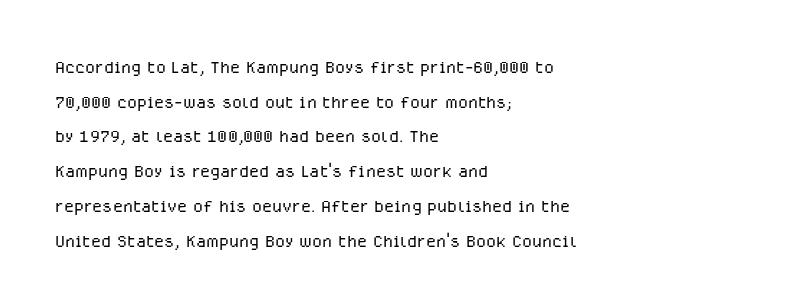
The image shows 23 px text type, upright; set left-aligned, normal line spacing (1.51x), normal letter spacing, not underlined.
